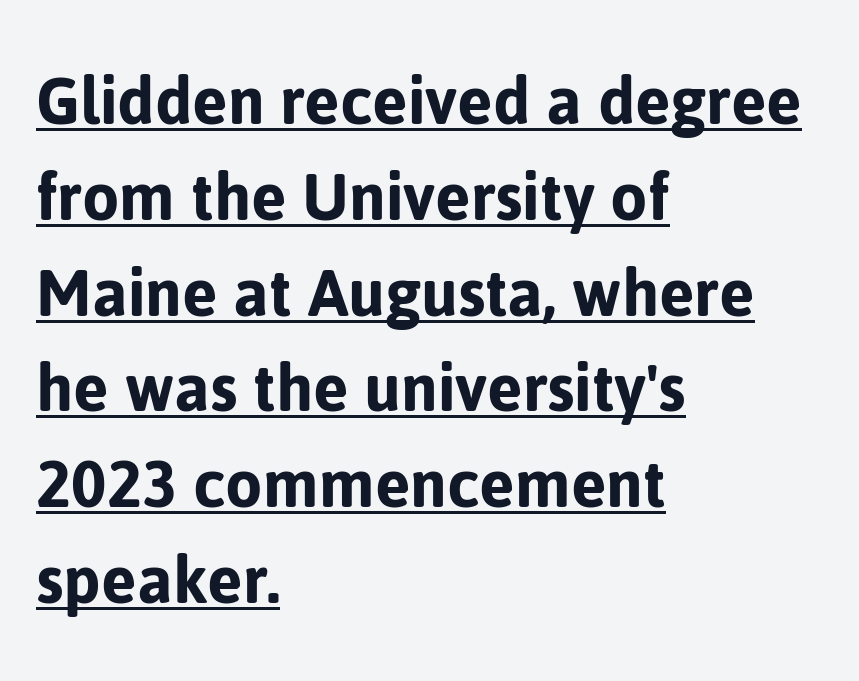
The image shows 76 px sans-serif type, upright; set left-aligned, normal line spacing (1.26x), normal letter spacing, underlined; low stroke contrast and a medium x-height.
